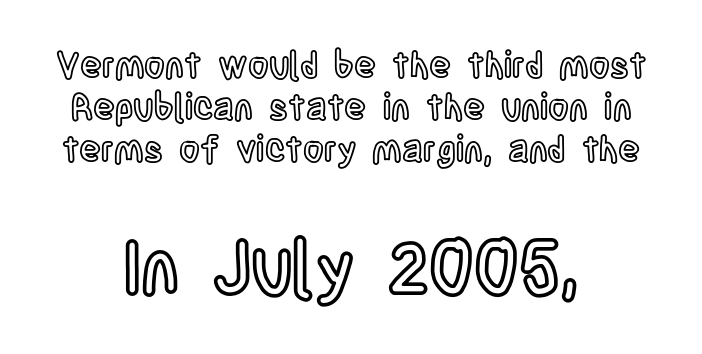
Vertical strokes here are truly vertical. A typesetter would call this proportional, since set widths differ per character. The emphasis by scale lands on block number two, below. The compositor balanced each line on the midline.
